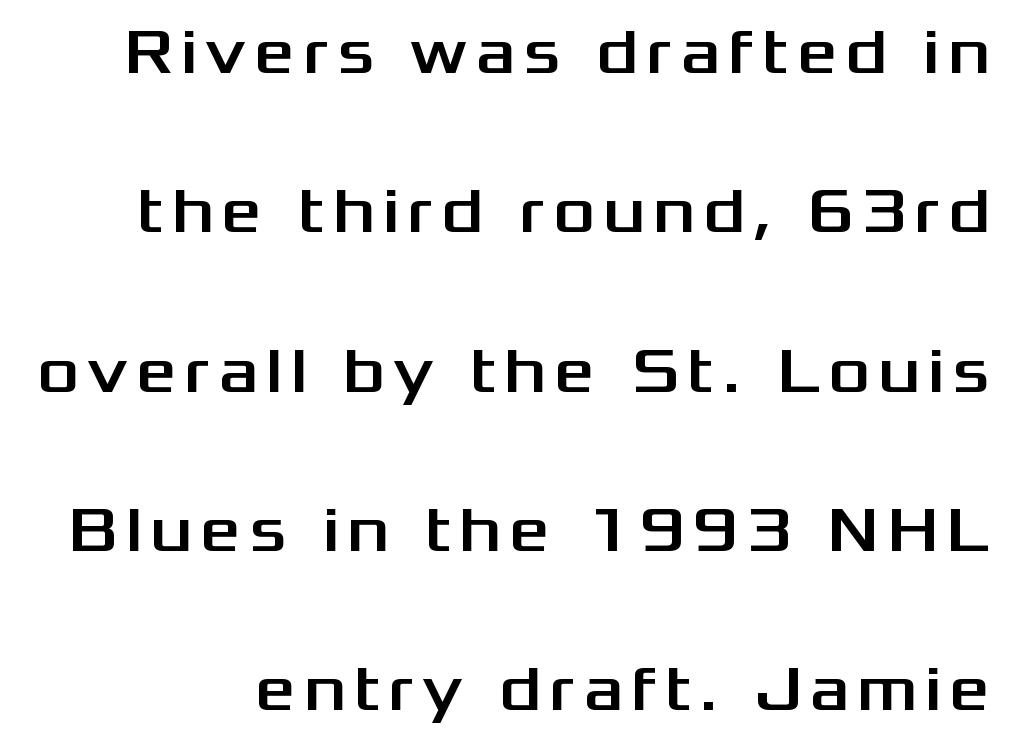
Q: Is the text italic (slanted)? A: No, it is upright.
Q: Is the typeface a serif or a sans-serif typeface? A: Sans-serif.
Q: Is the text underlined? A: No.
Q: Is the spacing between lines tight, normal or loose? A: Loose.
Q: Width (condensed, normal, or wide)? A: Wide.
Q: Stroke contrast? A: Medium.
Q: x-height? A: Medium.
Q: Monospaced? A: No.
